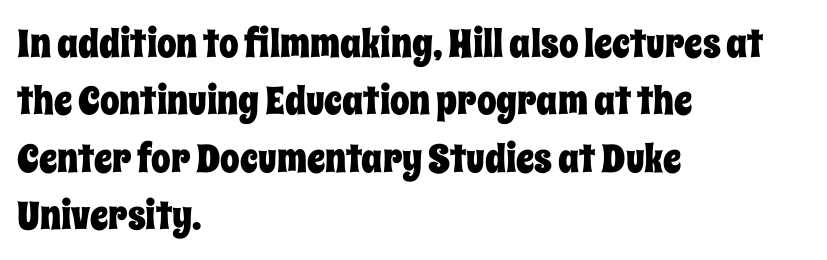
Spacing verdict: proportional, widths tailored to each character. The strip under each line holds only bare page. Does the copy run flush right? No — it runs flush left. Evenly set lines give the paragraph a standard silhouette. Italic? Not at all — the glyphs are vertical.
